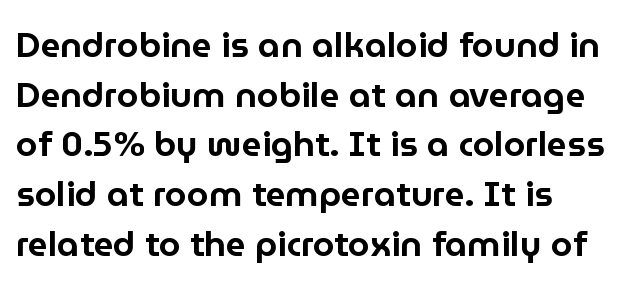
Q: Is the text italic (slanted)? A: No, it is upright.
Q: Is the typeface a serif or a sans-serif typeface? A: Sans-serif.
Q: Is the text underlined? A: No.
Q: Is the spacing between letters normal or unusually wide? A: Normal.
Q: Is the spacing between lines tight, normal or loose? A: Normal.
Q: Width (condensed, normal, or wide)? A: Normal.
Q: Stroke contrast? A: Low.
Q: x-height? A: Medium.
Q: Monospaced? A: No.
